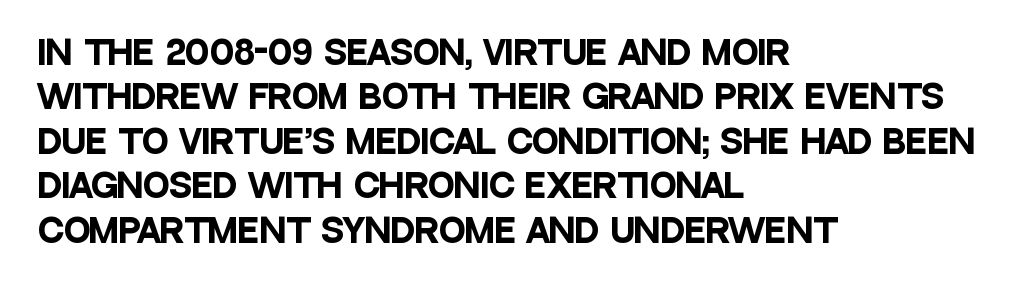
{"serif": "no", "italic": "no", "bold": "yes", "weight": "heavy", "width": "condensed", "stroke_contrast": "low", "x_height": "large", "monospaced": "no", "underline": "no", "align": "left", "line_spacing": "normal", "line_spacing_ratio": 1.39, "letter_spacing": "normal", "letter_spacing_em": 0.0, "glyph_px": 32}
